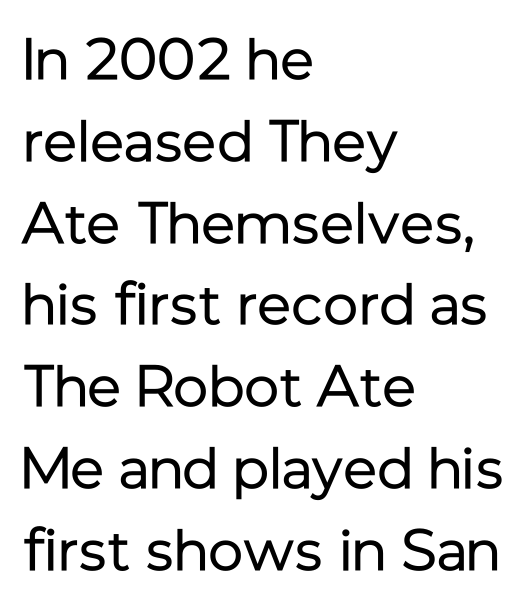
Only glyphs here, with clear space below each row. A typesetter would mark this as roman, not italic. The characters display no serif detailing; their extremities are plain. Counters stay open thanks to moderate or lighter strokes.
